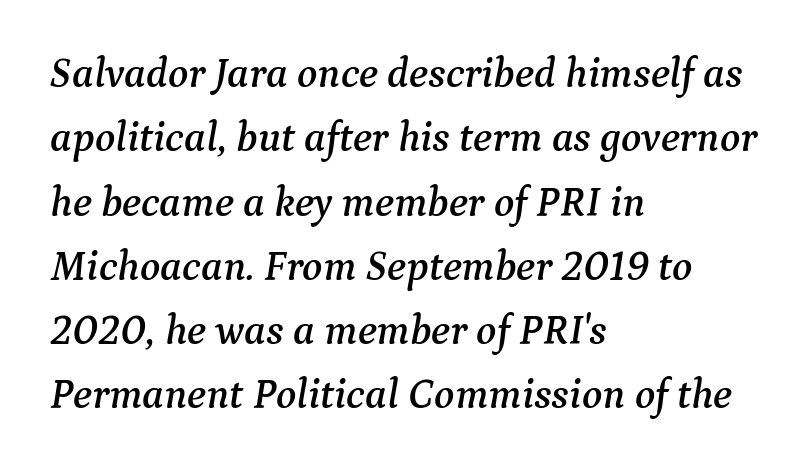
{"serif": "yes", "italic": "yes", "lean": "right", "slant_degrees": 9, "width": "normal", "stroke_contrast": "medium", "x_height": "medium", "monospaced": "no", "underline": "no", "align": "left", "line_spacing": "normal", "line_spacing_ratio": 1.53, "letter_spacing": "normal", "letter_spacing_em": 0.0, "glyph_px": 42}
